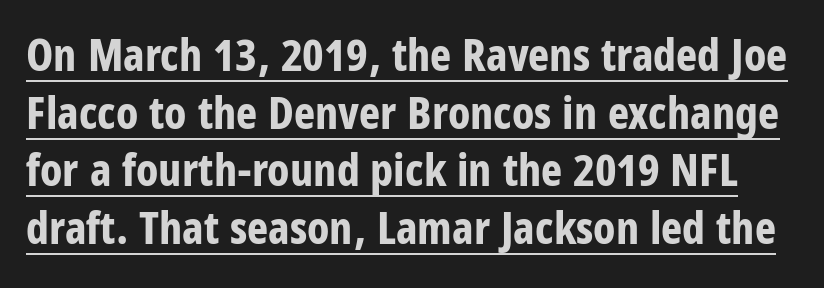
Decoration check: the copy is underlined. Grotesque or geometric, the face here clearly has no serifs. Italic: no, the glyphs are upright roman. A full-strength bold gives these letters their thick strokes. Tracking value appears to be zero — textbook default spacing.
